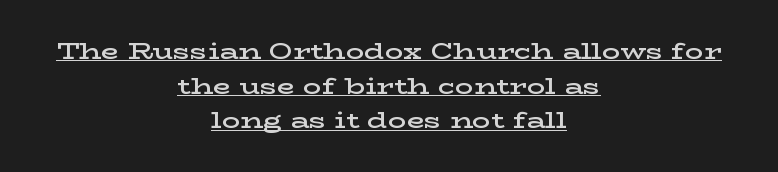
{"italic": "no", "bold": "semi", "underline": "yes", "align": "center", "line_spacing": "normal", "line_spacing_ratio": 1.51, "letter_spacing": "normal", "letter_spacing_em": 0.0, "glyph_px": 23}
